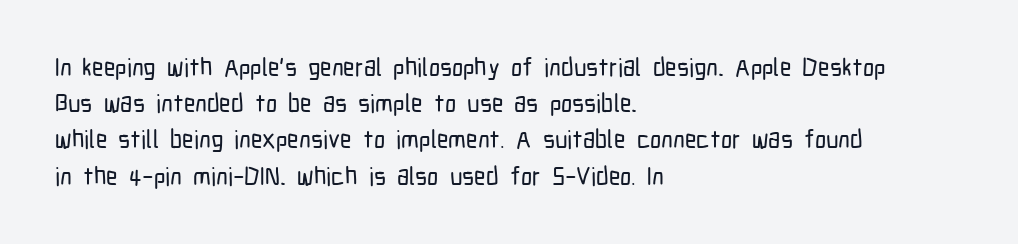
{"italic": "no", "underline": "no", "align": "left", "line_spacing": "normal", "line_spacing_ratio": 1.45, "letter_spacing": "normal", "letter_spacing_em": 0.0, "glyph_px": 25}
